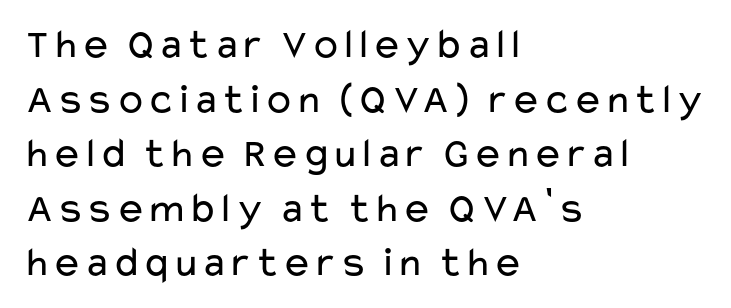
Q: Is the text bold? A: No.
Q: Is the text italic (slanted)? A: No, it is upright.
Q: Is the typeface a serif or a sans-serif typeface? A: Sans-serif.
Q: Is the text underlined? A: No.
Q: How is the paragraph aligned? A: Left-aligned.
Q: Is the spacing between letters normal or unusually wide? A: Normal.
Q: Is the spacing between lines tight, normal or loose? A: Normal.
Q: Width (condensed, normal, or wide)? A: Wide.
Q: Stroke contrast? A: Low.
Q: x-height? A: Medium.
Q: Monospaced? A: No.
